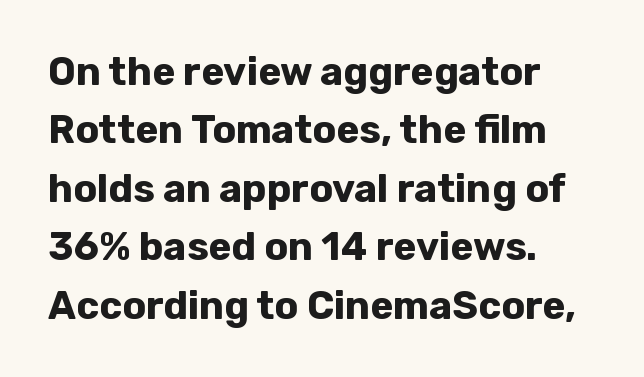
Q: Is the text bold? A: Yes.
Q: Is the text italic (slanted)? A: No, it is upright.
Q: Is the typeface a serif or a sans-serif typeface? A: Sans-serif.
Q: Is the text underlined? A: No.
Q: How is the paragraph aligned? A: Left-aligned.
Q: Is the spacing between letters normal or unusually wide? A: Normal.
Q: Is the spacing between lines tight, normal or loose? A: Normal.
Q: Width (condensed, normal, or wide)? A: Normal.
Q: Stroke contrast? A: Low.
Q: x-height? A: Medium.
Q: Monospaced? A: No.
